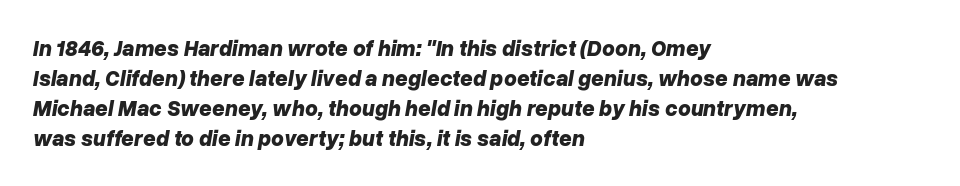
Typographic density is high because the face is bold. This rendering features lettering with no underline. Slant detected: the letters are inclined. The vertical gap from one line to the next is medium. Spacing between characters is what you'd get straight out of the box. Left-aligned paragraph, ragged on the right.
